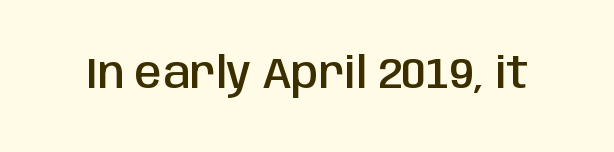
{"serif": "no", "italic": "no", "bold": "semi", "weight": "semibold", "width": "condensed", "stroke_contrast": "low", "x_height": "large", "monospaced": "no", "underline": "no", "letter_spacing": "normal", "letter_spacing_em": 0.0, "glyph_px": 44}
